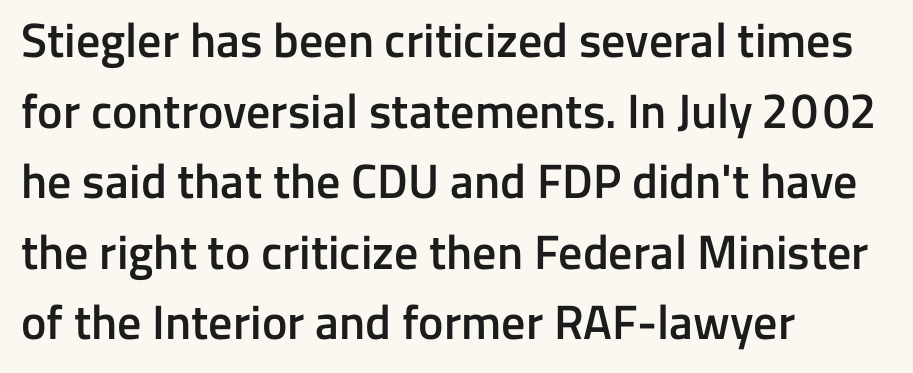
The image shows 48 px semibold sans-serif type, upright; set left-aligned, normal line spacing (1.47x), normal letter spacing, not underlined; low stroke contrast and a medium x-height.
